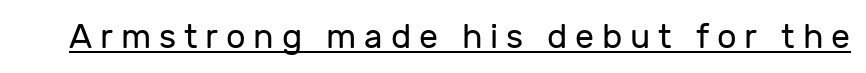
Descenders here cross a horizontal rule under the line. These lines are rendered in a variable-pitch font. The letterforms sit at book weight or below. Unlike a traditional serif, this face leaves its strokes unadorned. The specimen reads as upright at a glance. In terms of letterspacing, this is a distinctly airy, spread setting.
